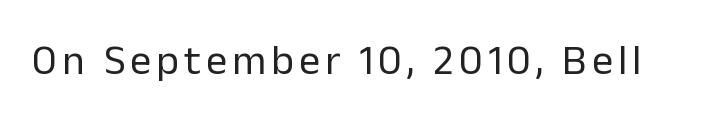
Q: Is the text bold? A: No.
Q: Is the text italic (slanted)? A: No, it is upright.
Q: Is the typeface a serif or a sans-serif typeface? A: Sans-serif.
Q: Is the text underlined? A: No.
Q: Width (condensed, normal, or wide)? A: Normal.
Q: Stroke contrast? A: Low.
Q: x-height? A: Medium.
Q: Monospaced? A: No.
